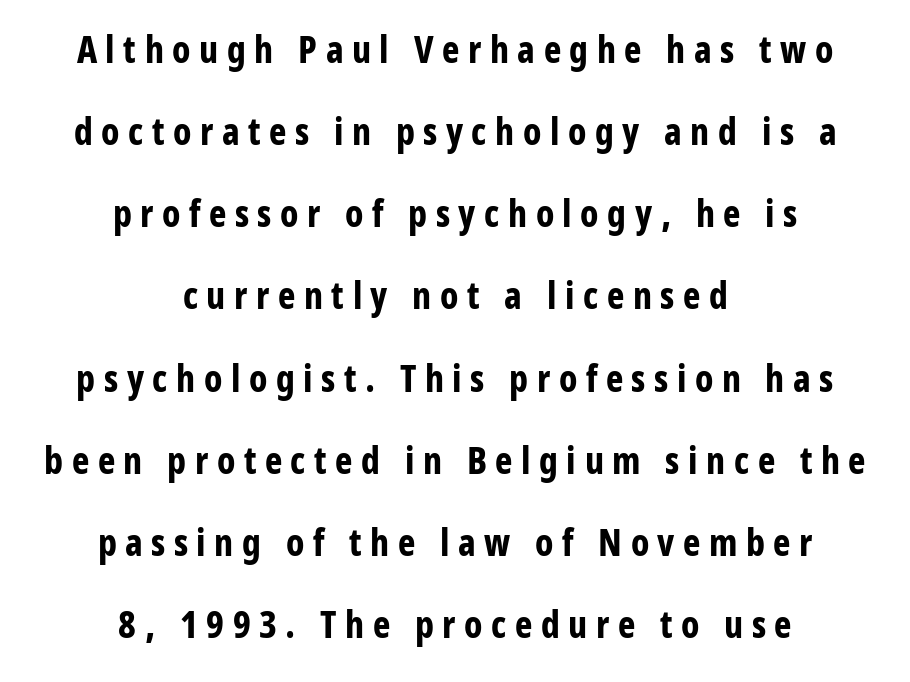
{"serif": "no", "italic": "no", "bold": "yes", "weight": "bold", "width": "condensed", "stroke_contrast": "low", "x_height": "medium", "monospaced": "no", "underline": "no", "align": "center", "line_spacing": "loose", "line_spacing_ratio": 2.22, "letter_spacing": "wide", "letter_spacing_em": 0.23, "glyph_px": 37}
